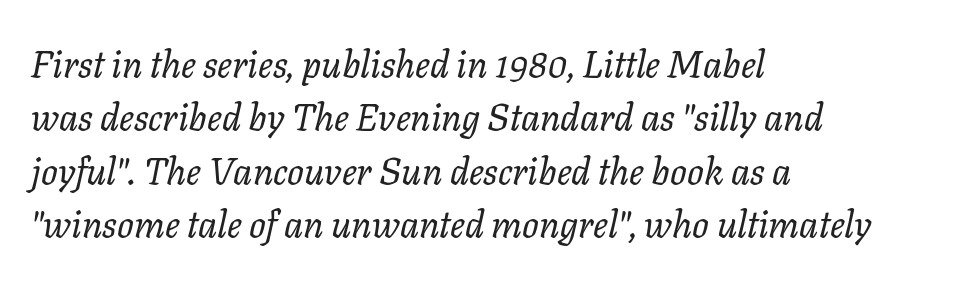
{"italic": "yes", "lean": "right", "slant_degrees": 11, "bold": "no", "weight": "regular", "width": "normal", "stroke_contrast": "low", "x_height": "medium", "monospaced": "no", "underline": "no", "align": "left", "line_spacing": "normal", "line_spacing_ratio": 1.44, "letter_spacing": "normal", "letter_spacing_em": 0.0, "glyph_px": 37}
